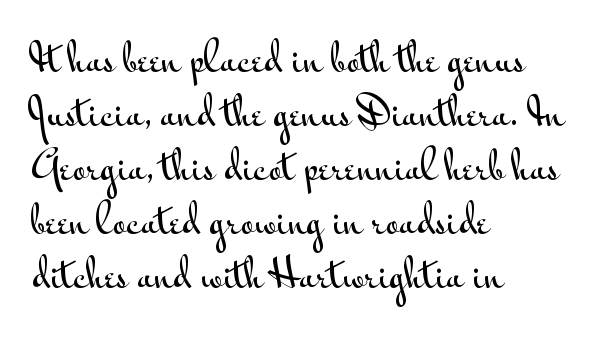
{"serif": "no", "width": "wide", "stroke_contrast": "medium", "x_height": "small", "monospaced": "no", "underline": "no", "align": "left", "line_spacing": "normal", "line_spacing_ratio": 1.46, "letter_spacing": "normal", "letter_spacing_em": 0.0, "glyph_px": 37}
